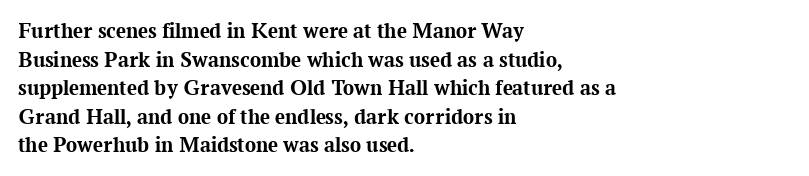
{"italic": "no", "bold": "yes", "underline": "no", "align": "left", "line_spacing": "normal", "line_spacing_ratio": 1.3, "letter_spacing": "normal", "letter_spacing_em": 0.0, "glyph_px": 22}
